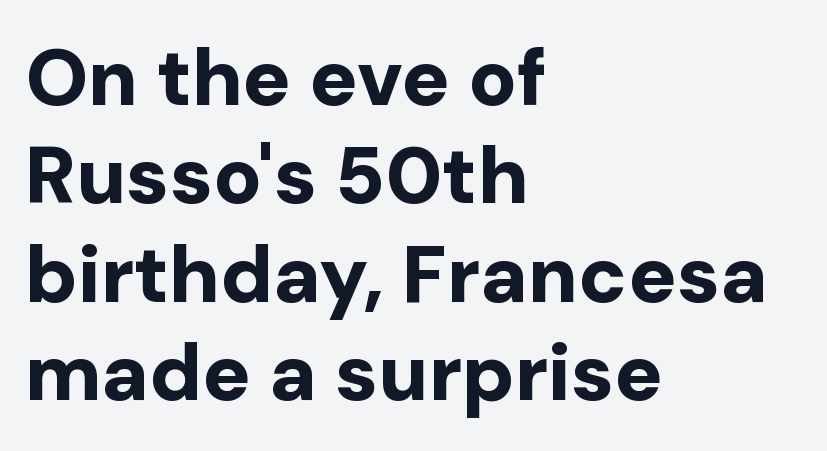
{"serif": "no", "italic": "no", "bold": "yes", "weight": "bold", "width": "normal", "stroke_contrast": "low", "x_height": "medium", "monospaced": "no", "underline": "no", "align": "left", "line_spacing_ratio": 1.23, "letter_spacing": "normal", "letter_spacing_em": 0.0, "glyph_px": 80}
